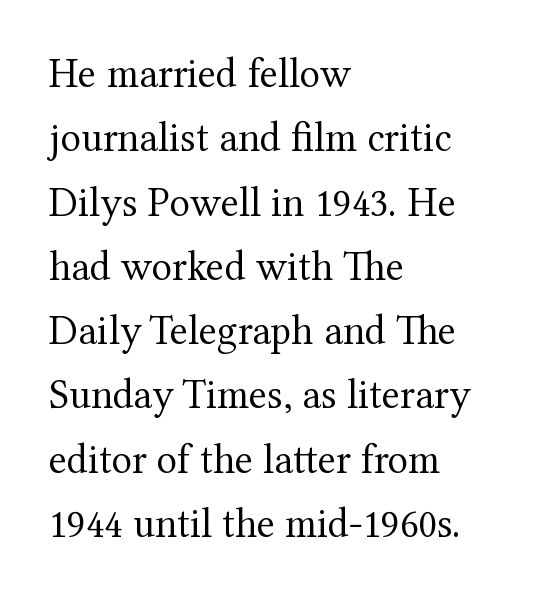
This sample uses an upright cut, with every glyph sitting square on the baseline. Short and long lines alike share a common starting point at left. Nobody touched the tracking dial on this one. Think of a printed novel: that variable character pitch is what you see here. Regarding serifs, this sample has them. The area under the type is left untouched.
